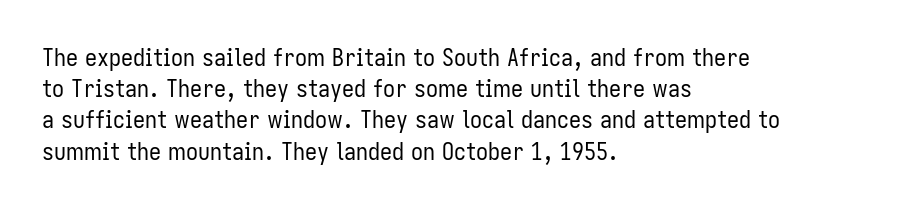
{"italic": "no", "bold": "no", "underline": "no", "align": "left", "line_spacing": "normal", "line_spacing_ratio": 1.3, "letter_spacing": "normal", "letter_spacing_em": 0.0, "glyph_px": 24}
